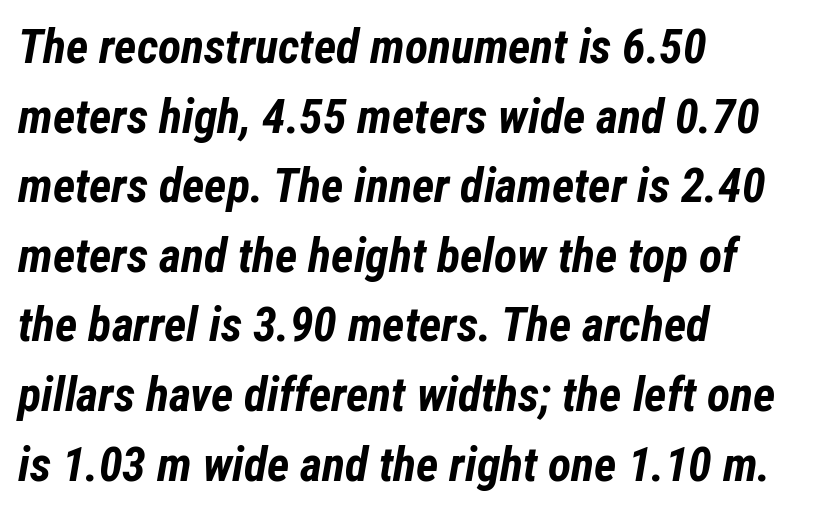
Q: Is the text bold? A: Yes.
Q: Is the text italic (slanted)? A: Yes, it leans right by about 12 degrees.
Q: Is the text underlined? A: No.
Q: How is the paragraph aligned? A: Left-aligned.
Q: Is the spacing between letters normal or unusually wide? A: Normal.
Q: Is the spacing between lines tight, normal or loose? A: Normal.
Q: Width (condensed, normal, or wide)? A: Condensed.
Q: Stroke contrast? A: Low.
Q: x-height? A: Medium.
Q: Monospaced? A: No.
